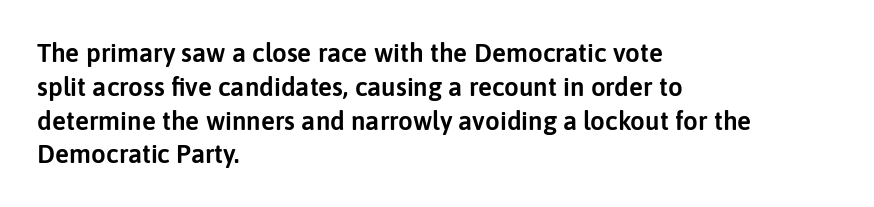
The ragged edge is on the right, which tells us the setting is flush left. How would I describe the line gaps? Plain and ordinary. This is the regular roman posture of the typeface. Only glyphs here, with clear space below each row.
